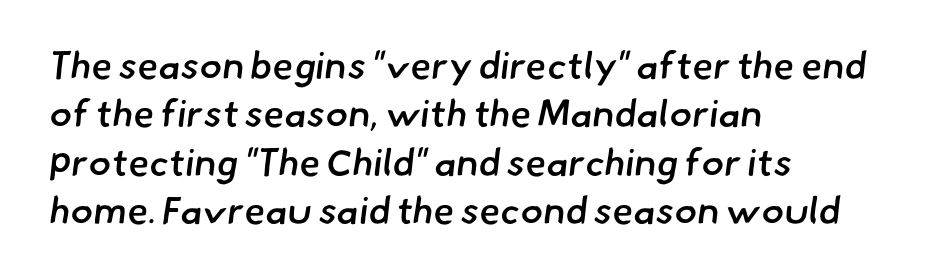
The image shows 38 px semibold sans-serif type; set left-aligned, normal line spacing (1.27x), normal letter spacing, not underlined; low stroke contrast and a small x-height.
